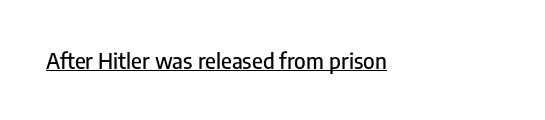
Q: Is the text italic (slanted)? A: No, it is upright.
Q: Is the text underlined? A: Yes.
Q: Is the spacing between letters normal or unusually wide? A: Normal.
